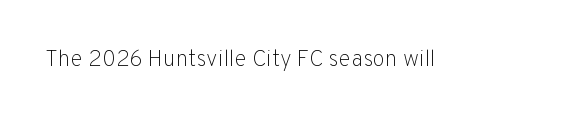
Q: Is the text bold? A: No.
Q: Is the text italic (slanted)? A: No, it is upright.
Q: Is the text underlined? A: No.
Q: Is the spacing between letters normal or unusually wide? A: Normal.
